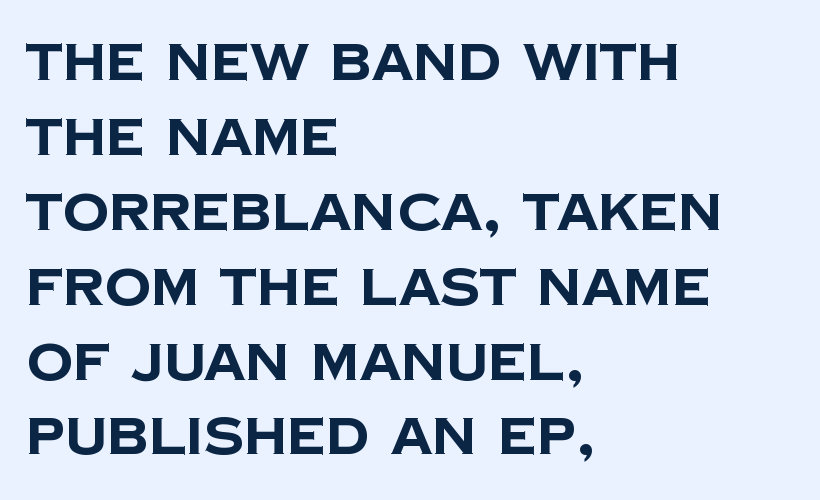
Does the weight exceed regular? Yes, all the way to bold. The lines are quadded left. Examine the stroke ends and you'll find no serifs. A clean baseline with only descenders dipping below it. Whoever set this chose a conventional vertical rhythm.
